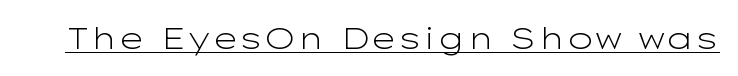
Q: Is the text bold? A: No.
Q: Is the text italic (slanted)? A: No, it is upright.
Q: Is the typeface a serif or a sans-serif typeface? A: Sans-serif.
Q: Is the text underlined? A: Yes.
Q: Is the spacing between letters normal or unusually wide? A: Normal.
Q: Width (condensed, normal, or wide)? A: Wide.
Q: Stroke contrast? A: Low.
Q: x-height? A: Medium.
Q: Monospaced? A: No.
